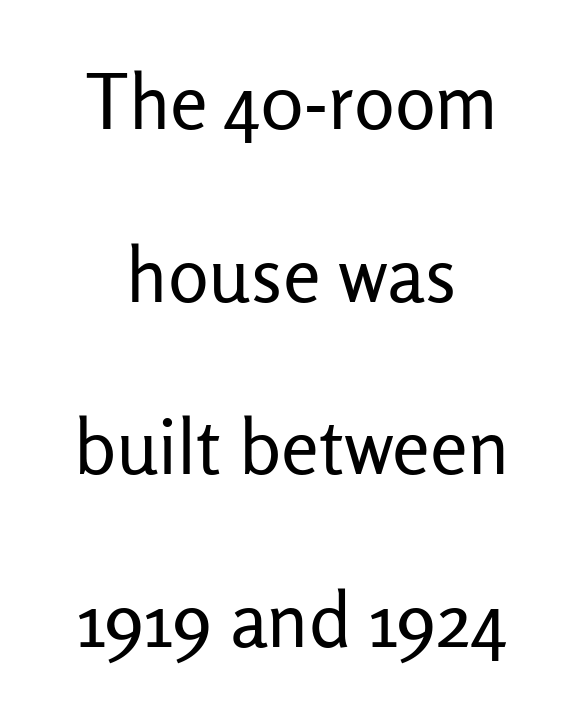
The image shows 76 px regular-weight sans-serif type, upright; set centered, loose line spacing (2.27x), normal letter spacing, not underlined; low stroke contrast and a medium x-height.
